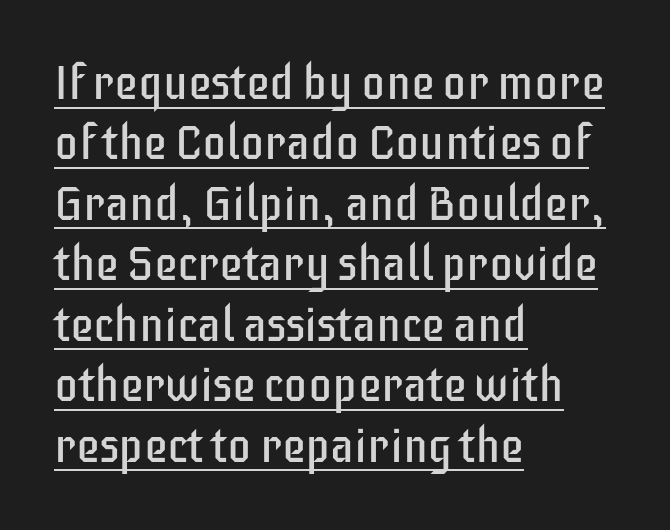
Q: Is the text bold? A: No.
Q: Is the text italic (slanted)? A: No, it is upright.
Q: Is the typeface a serif or a sans-serif typeface? A: Sans-serif.
Q: Is the text underlined? A: Yes.
Q: How is the paragraph aligned? A: Left-aligned.
Q: Is the spacing between letters normal or unusually wide? A: Normal.
Q: Is the spacing between lines tight, normal or loose? A: Normal.
Q: Width (condensed, normal, or wide)? A: Condensed.
Q: Stroke contrast? A: Low.
Q: x-height? A: Large.
Q: Monospaced? A: No.
